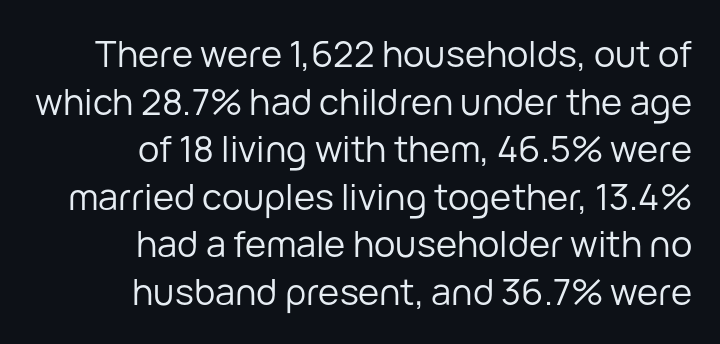
{"serif": "no", "italic": "no", "bold": "no", "weight": "regular", "width": "normal", "stroke_contrast": "low", "x_height": "medium", "monospaced": "no", "underline": "no", "align": "right", "line_spacing": "normal", "line_spacing_ratio": 1.32, "letter_spacing": "normal", "letter_spacing_em": 0.0, "glyph_px": 36}
